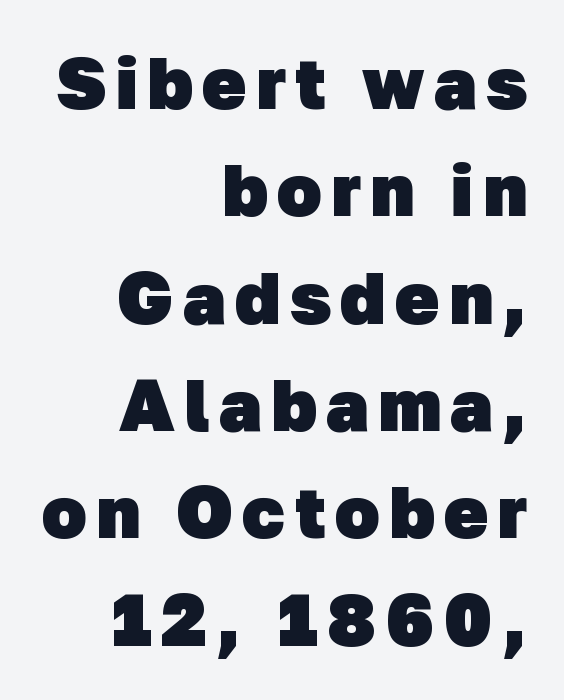
Q: Is the text bold? A: Yes.
Q: Is the typeface a serif or a sans-serif typeface? A: Sans-serif.
Q: Is the text underlined? A: No.
Q: How is the paragraph aligned? A: Right-aligned.
Q: Is the spacing between lines tight, normal or loose? A: Normal.
Q: Width (condensed, normal, or wide)? A: Normal.
Q: Stroke contrast? A: Low.
Q: x-height? A: Medium.
Q: Monospaced? A: No.
